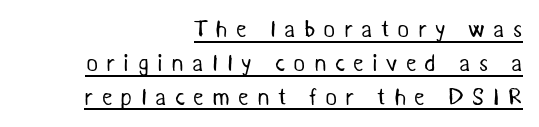
{"bold": "no", "underline": "yes", "align": "right", "line_spacing": "normal", "line_spacing_ratio": 1.47, "letter_spacing": "wide", "letter_spacing_em": 0.36, "glyph_px": 23}
